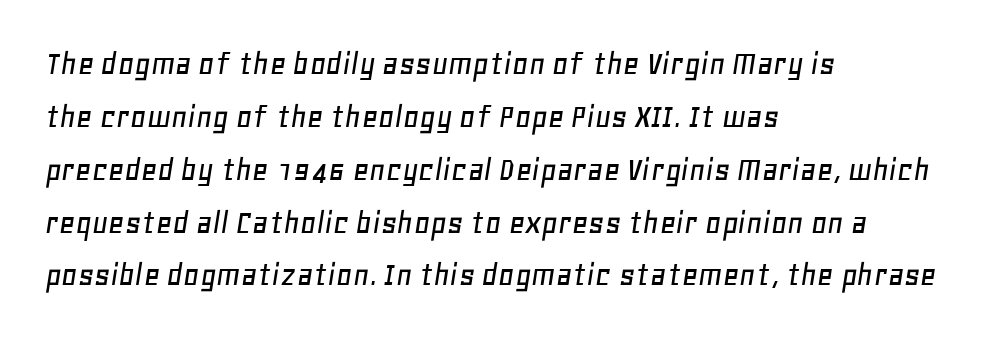
Q: Is the text italic (slanted)? A: Yes, it leans right by about 11 degrees.
Q: Is the text underlined? A: No.
Q: How is the paragraph aligned? A: Left-aligned.
Q: Is the spacing between letters normal or unusually wide? A: Normal.
Q: Is the spacing between lines tight, normal or loose? A: Normal.
Q: Width (condensed, normal, or wide)? A: Normal.
Q: Stroke contrast? A: Low.
Q: x-height? A: Large.
Q: Monospaced? A: No.
